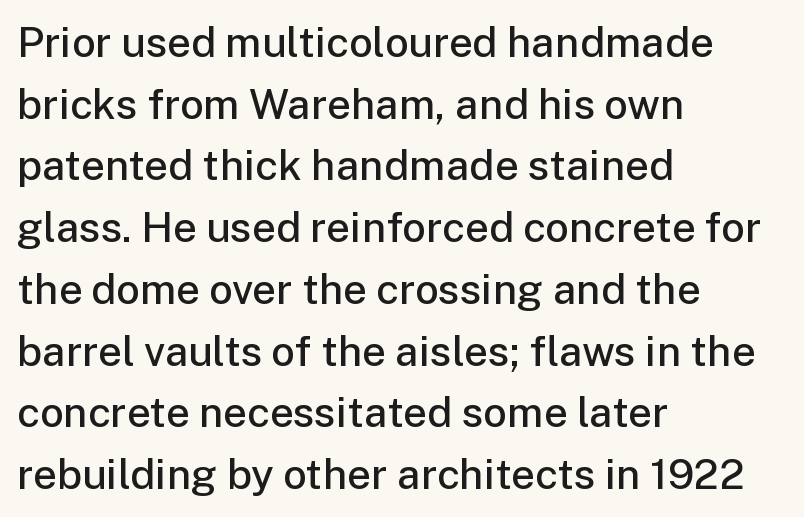
The image shows 42 px semibold sans-serif type, upright; set left-aligned, normal line spacing (1.47x), normal letter spacing, not underlined; low stroke contrast and a medium x-height.
